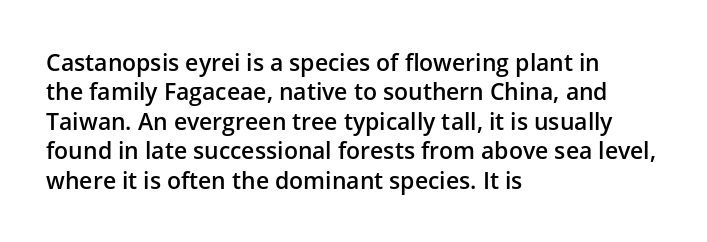
All the whitespace from short lines collects on the right. You could call the tracking neutral — neither tight nor loose. The axis of the letterforms is exactly vertical. Honestly, there is no underline to notice here at all.
